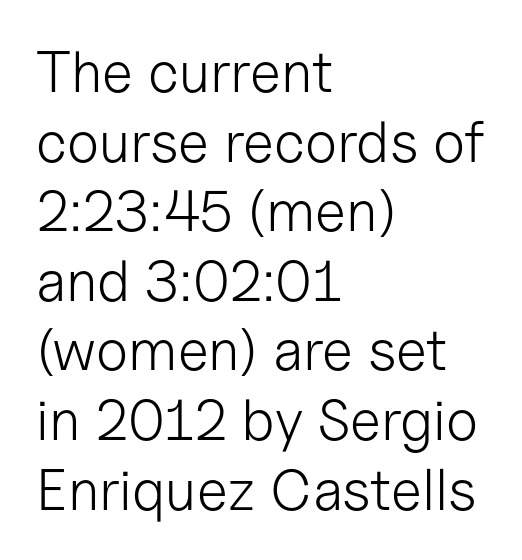
Q: Is the text bold? A: No.
Q: Is the text italic (slanted)? A: No, it is upright.
Q: Is the typeface a serif or a sans-serif typeface? A: Sans-serif.
Q: Is the text underlined? A: No.
Q: How is the paragraph aligned? A: Left-aligned.
Q: Is the spacing between letters normal or unusually wide? A: Normal.
Q: Width (condensed, normal, or wide)? A: Normal.
Q: Stroke contrast? A: Low.
Q: x-height? A: Medium.
Q: Monospaced? A: No.
